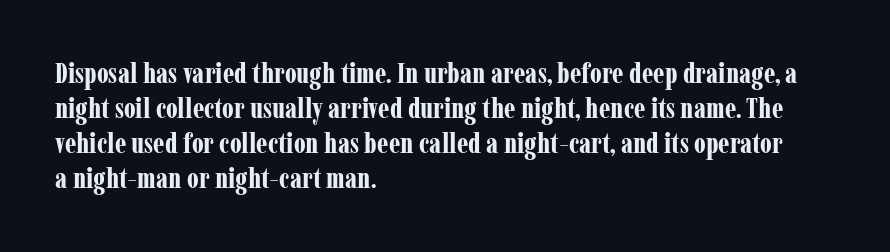
The image shows 29 px bold, condensed serif type, upright; set left-aligned, line spacing 1.21x, normal letter spacing, not underlined; low stroke contrast and a medium x-height.
